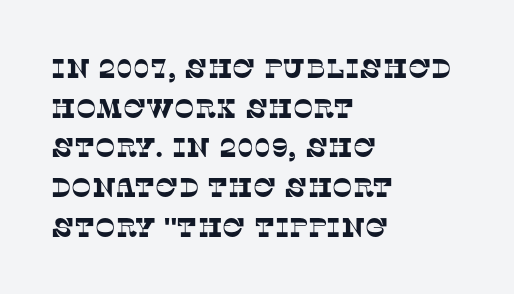
Q: Is the text underlined? A: No.
Q: How is the paragraph aligned? A: Left-aligned.
Q: Is the spacing between letters normal or unusually wide? A: Normal.
Q: Is the spacing between lines tight, normal or loose? A: Normal.
